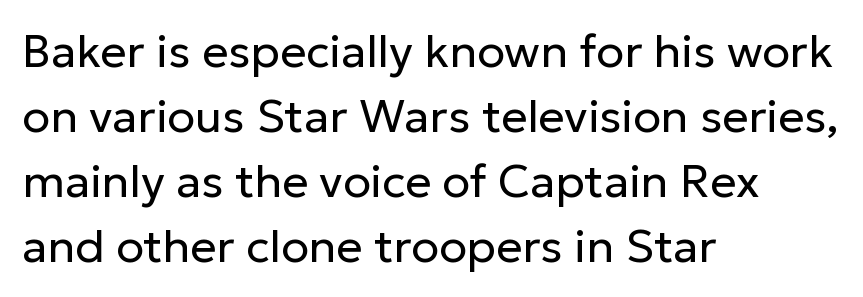
Q: Is the text bold? A: No.
Q: Is the text italic (slanted)? A: No, it is upright.
Q: Is the typeface a serif or a sans-serif typeface? A: Sans-serif.
Q: Is the text underlined? A: No.
Q: How is the paragraph aligned? A: Left-aligned.
Q: Is the spacing between letters normal or unusually wide? A: Normal.
Q: Is the spacing between lines tight, normal or loose? A: Normal.
Q: Width (condensed, normal, or wide)? A: Normal.
Q: Stroke contrast? A: Low.
Q: x-height? A: Medium.
Q: Monospaced? A: No.
